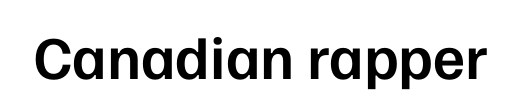
Clear beneath every line of the passage. In terms of letterspacing, this is plain default setting. You could not count columns in this text — the font is proportionally spaced. Tall strokes in this sample are plumb rather than angled.
